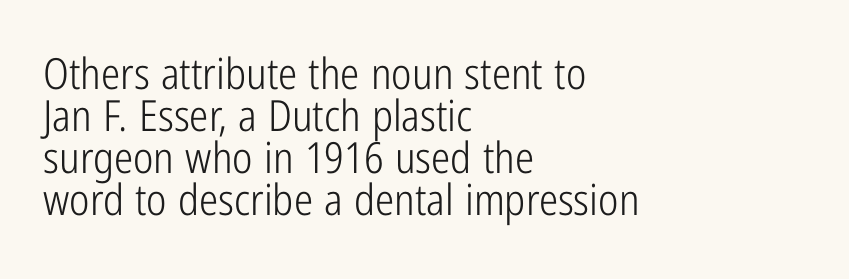
These lines are set flush left with a ragged right edge. Descender tails drop into unmarked territory. Rows of type sit shoulder to shoulder in the vertical direction. The face used here is proportionally spaced, like ordinary book or web type.
